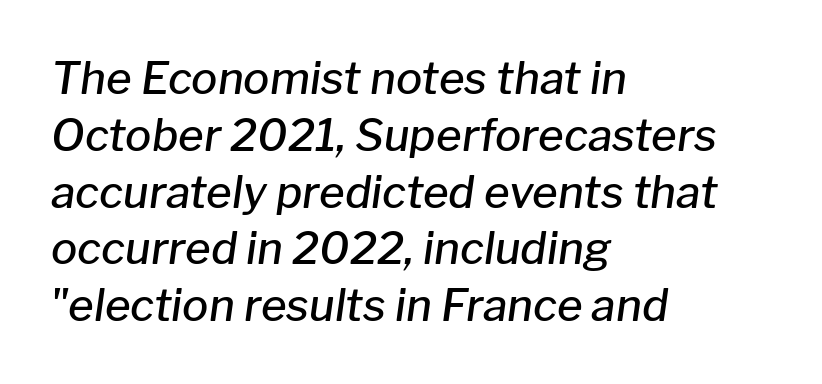
Spacing between characters is what you'd get straight out of the box. How would I describe the line gaps? Plain and ordinary. The whole block is typeset with a tilt. Do the characters align in a grid? No, the font is proportional.
